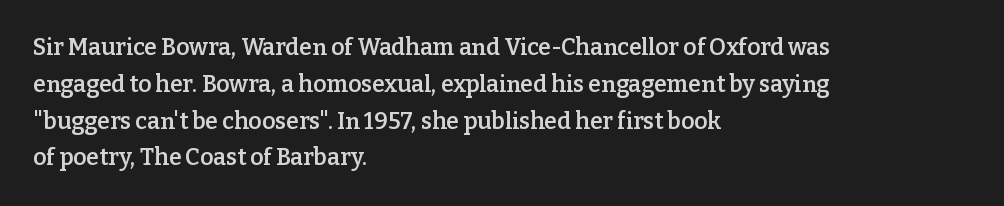
The image shows 23 px text type, upright; set left-aligned, normal line spacing (1.6x), normal letter spacing, not underlined.
